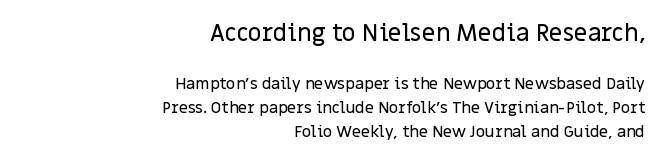
Q: Is the text italic (slanted)? A: No, it is upright.
Q: Is the text underlined? A: No.
Q: How is the paragraph aligned? A: Right-aligned.
Q: Is the spacing between letters normal or unusually wide? A: Normal.
Q: Is the spacing between lines tight, normal or loose? A: Normal.
Q: Which block of text is set in a larger size, the first (top) or the second (bottom)? A: The first (top) one.
